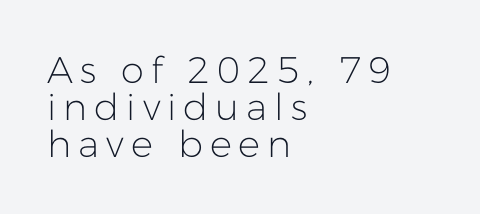
Q: Is the text bold? A: No.
Q: Is the text italic (slanted)? A: No, it is upright.
Q: Is the typeface a serif or a sans-serif typeface? A: Sans-serif.
Q: Is the text underlined? A: No.
Q: How is the paragraph aligned? A: Left-aligned.
Q: Is the spacing between lines tight, normal or loose? A: Tight.
Q: Width (condensed, normal, or wide)? A: Normal.
Q: Stroke contrast? A: Low.
Q: x-height? A: Medium.
Q: Monospaced? A: No.
